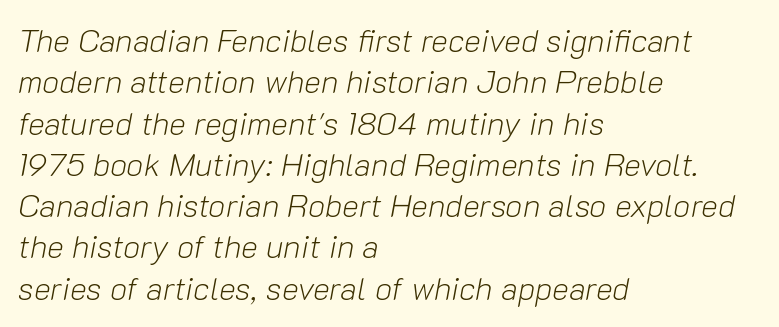
The passage shown is typed in a proportional face where columns would drift. You could call the tracking neutral — neither tight nor loose. The axis of the letterforms is tilted away from vertical. Leading matches the norm, producing a regular column.
